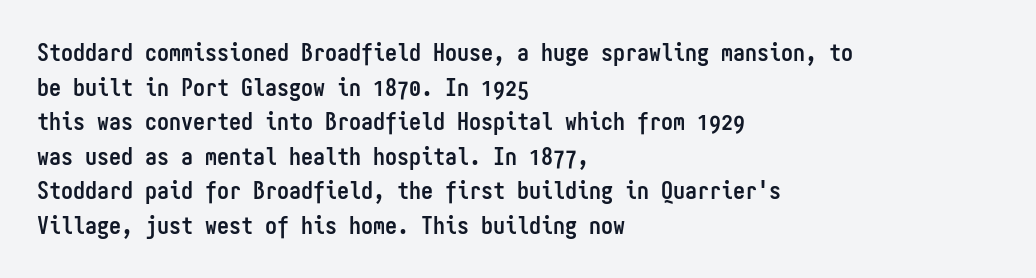
Rule under the text: the space is simply empty. Nothing unusual about the tracking: characters are spaced as the font intends. Leading: standard. This sample uses an upright cut, with every glyph sitting square on the baseline. Set as a true bold cut, around the 700 mark. Line beginnings align vertically; line endings do not.
